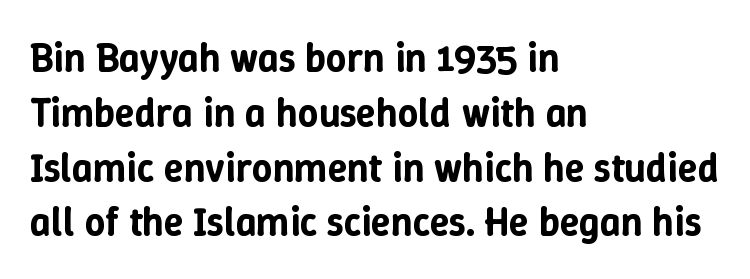
The image shows 40 px text type, upright; set left-aligned, normal line spacing (1.37x), normal letter spacing, not underlined; low stroke contrast and a medium x-height.
